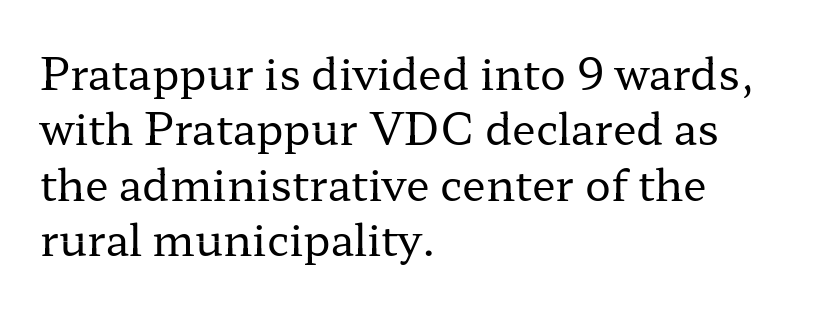
The image shows 43 px regular-weight, wide serif type, upright; set left-aligned, normal line spacing (1.29x), normal letter spacing, not underlined; low stroke contrast and a medium x-height.
